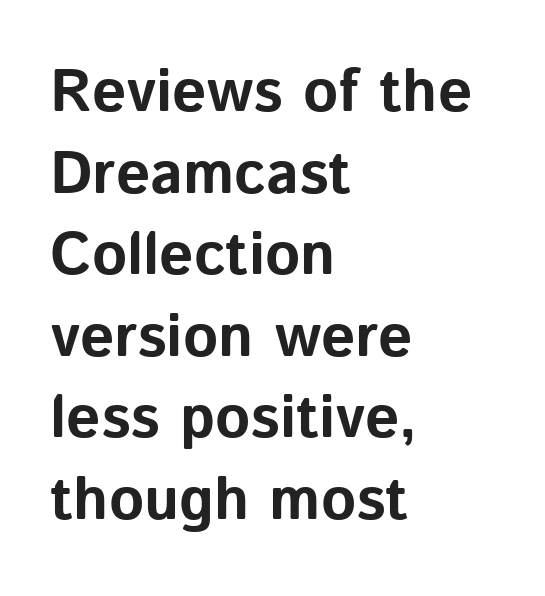
Q: Is the text bold? A: Yes.
Q: Is the text italic (slanted)? A: No, it is upright.
Q: Is the typeface a serif or a sans-serif typeface? A: Sans-serif.
Q: Is the text underlined? A: No.
Q: How is the paragraph aligned? A: Left-aligned.
Q: Is the spacing between letters normal or unusually wide? A: Normal.
Q: Is the spacing between lines tight, normal or loose? A: Normal.
Q: Width (condensed, normal, or wide)? A: Normal.
Q: Stroke contrast? A: Low.
Q: x-height? A: Medium.
Q: Monospaced? A: No.
